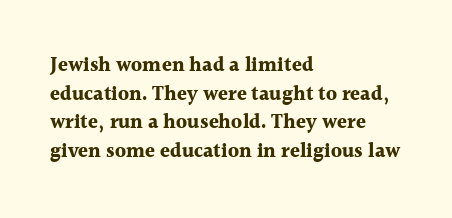
{"italic": "no", "bold": "yes", "underline": "no", "align": "left", "line_spacing": "normal", "line_spacing_ratio": 1.43, "letter_spacing": "normal", "letter_spacing_em": 0.0, "glyph_px": 20}
